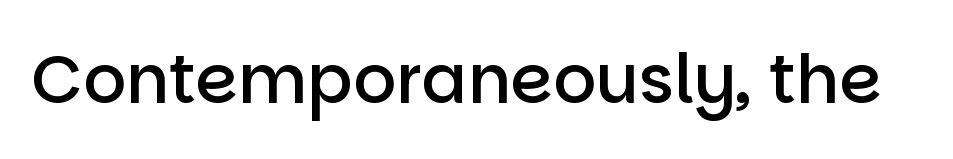
{"serif": "no", "italic": "no", "bold": "semi", "weight": "semibold", "width": "normal", "stroke_contrast": "low", "x_height": "large", "monospaced": "no", "underline": "no", "letter_spacing": "normal", "letter_spacing_em": 0.0, "glyph_px": 67}
